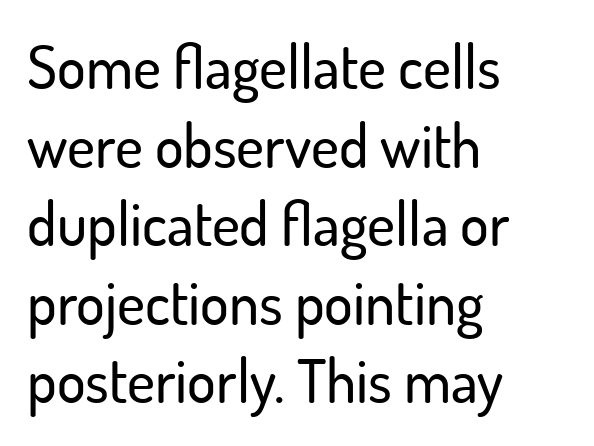
{"serif": "no", "italic": "no", "width": "normal", "stroke_contrast": "low", "x_height": "small", "monospaced": "no", "underline": "no", "align": "left", "line_spacing": "normal", "line_spacing_ratio": 1.31, "letter_spacing": "normal", "letter_spacing_em": 0.0, "glyph_px": 60}
